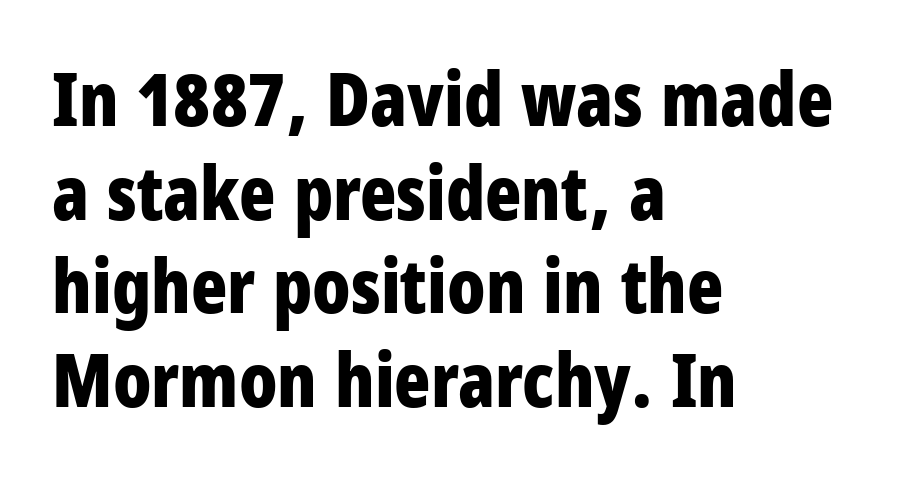
When letters stand straight like this, we call the style roman or upright. Nope, no serifs anywhere on these letters. Is this a fixed-width face? No — the glyphs have proportional, varying widths. Honestly, there is no underline to notice here at all. This block has exactly the height ordinary leading produces.
